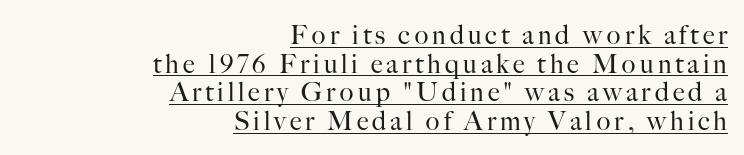
These characters rest on top of a visible drawn line. Every stem runs plumb, perpendicular to the baseline. Interline gaps are noticeably narrow in this sample. Each stroke keeps to a modest, everyday thickness or less.
